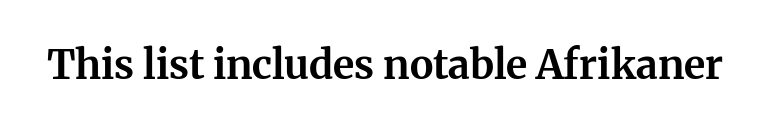
The letters stand upright; this is a roman face. Underline: absent. There is no visible air inserted between adjacent glyphs. Emphasis by weight is at full strength: bold. The letters carry serifs — small finishing strokes at the ends of their stems.
